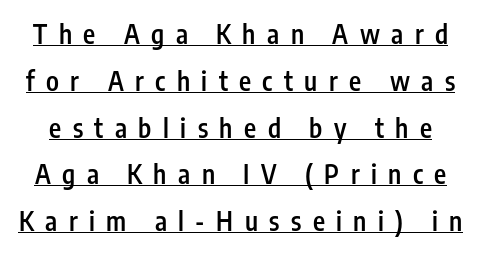
Compared with typical body copy, the letter spacing here is much looser. Every character sits straight up, as roman type does. The characters look somewhat weighty, a semibold short of true bold. The typesetter has applied underlining to the passage shown.
